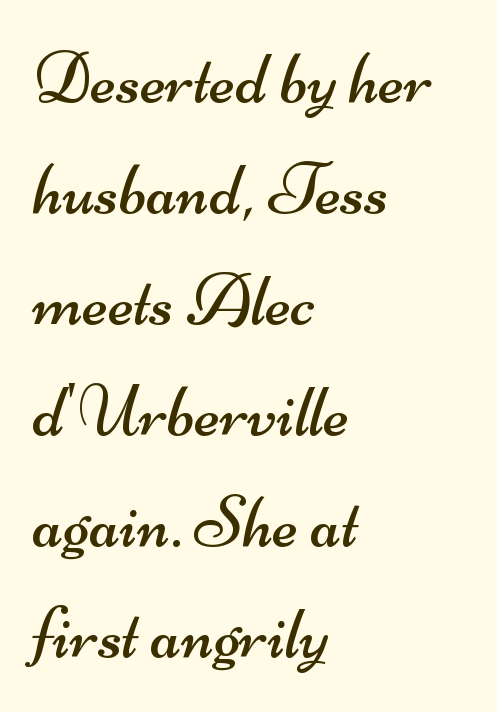
The image shows 74 px regular-weight, wide sans-serif type; set left-aligned, normal line spacing (1.5x), normal letter spacing, not underlined; medium stroke contrast and a small x-height.
